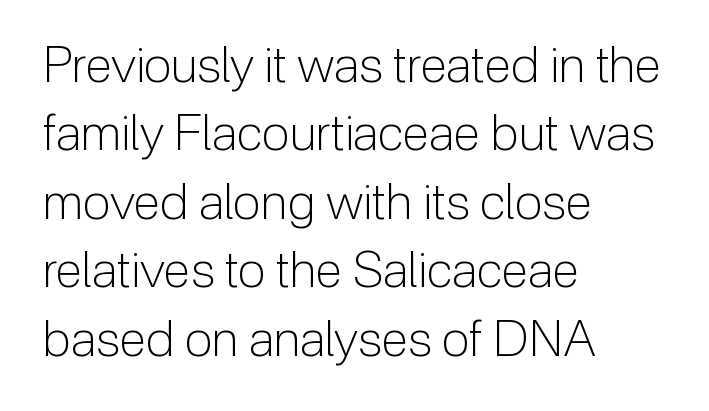
Q: Is the text bold? A: No.
Q: Is the text italic (slanted)? A: No, it is upright.
Q: Is the typeface a serif or a sans-serif typeface? A: Sans-serif.
Q: Is the text underlined? A: No.
Q: How is the paragraph aligned? A: Left-aligned.
Q: Is the spacing between letters normal or unusually wide? A: Normal.
Q: Is the spacing between lines tight, normal or loose? A: Normal.
Q: Width (condensed, normal, or wide)? A: Normal.
Q: Stroke contrast? A: Low.
Q: x-height? A: Medium.
Q: Monospaced? A: No.
